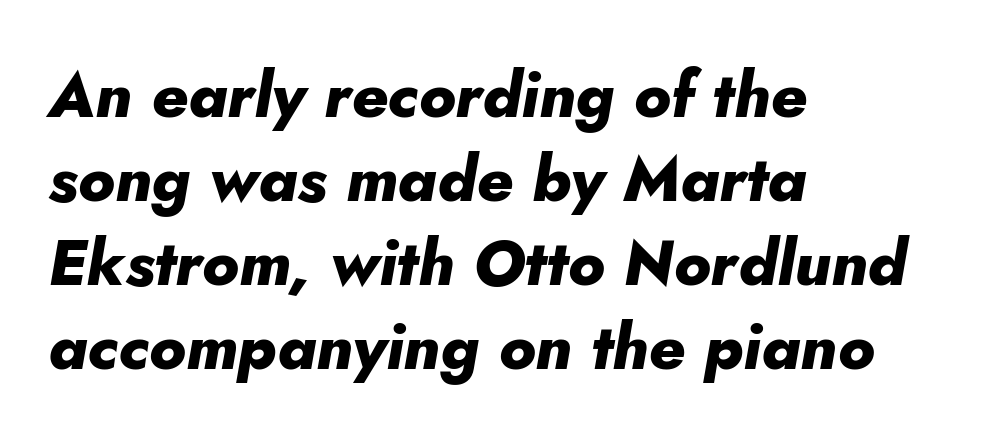
Q: Is the text bold? A: Yes.
Q: Is the text italic (slanted)? A: Yes, it leans right by about 10 degrees.
Q: Is the text underlined? A: No.
Q: How is the paragraph aligned? A: Left-aligned.
Q: Is the spacing between letters normal or unusually wide? A: Normal.
Q: Is the spacing between lines tight, normal or loose? A: Normal.
Q: Width (condensed, normal, or wide)? A: Normal.
Q: Stroke contrast? A: Low.
Q: x-height? A: Small.
Q: Monospaced? A: No.
